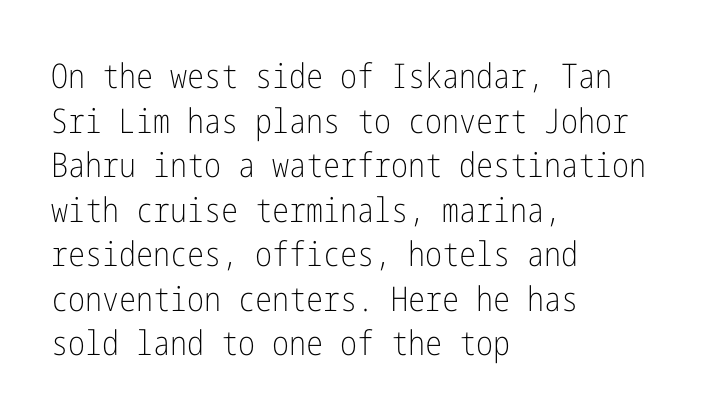
Weight class: somewhere from thin through regular. Serif or sans? Sans — the stroke terminals are bare. Every stem runs plumb, perpendicular to the baseline. Lines of text with bare space underneath.
